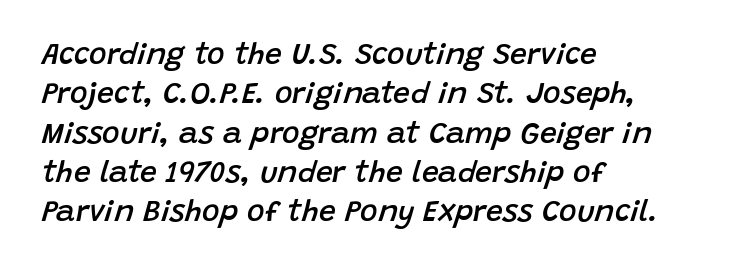
The lettering tilts uniformly, giving the passage an italic look. Students, observe: this is what conventionally led text looks like. Underlining? Definitely not there. In terms of weight, the rendering is demibold, just under bold.
